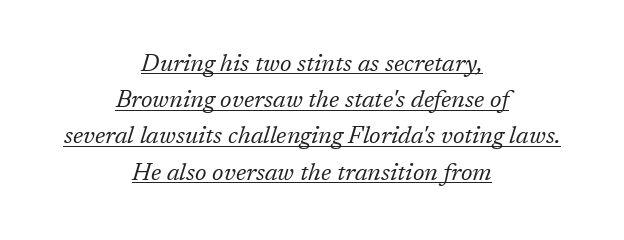
Q: Is the text bold? A: No.
Q: Is the text italic (slanted)? A: Yes, it leans right by about 17 degrees.
Q: Is the text underlined? A: Yes.
Q: How is the paragraph aligned? A: Centered.
Q: Is the spacing between letters normal or unusually wide? A: Normal.
Q: Is the spacing between lines tight, normal or loose? A: Normal.
